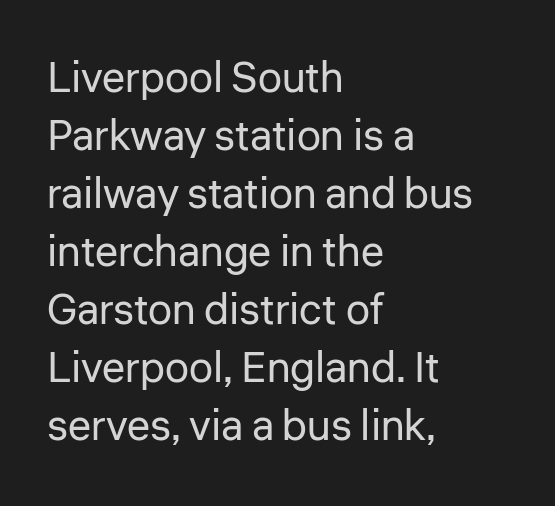
Q: Is the text bold? A: No.
Q: Is the text italic (slanted)? A: No, it is upright.
Q: Is the typeface a serif or a sans-serif typeface? A: Sans-serif.
Q: Is the text underlined? A: No.
Q: How is the paragraph aligned? A: Left-aligned.
Q: Is the spacing between letters normal or unusually wide? A: Normal.
Q: Is the spacing between lines tight, normal or loose? A: Normal.
Q: Width (condensed, normal, or wide)? A: Normal.
Q: Stroke contrast? A: Low.
Q: x-height? A: Medium.
Q: Monospaced? A: No.
